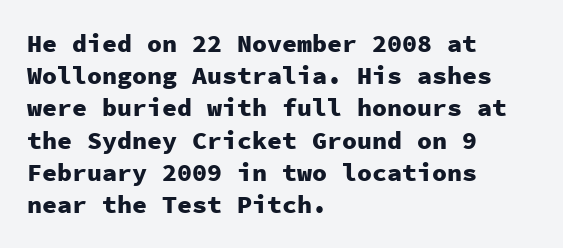
The lines sit at an ordinary, default distance from one another. Italic? Not at all — the glyphs are vertical. This rendering leaves character spacing at its baseline value. A student would call this left alignment; a typographer would say flush left, rag right.
